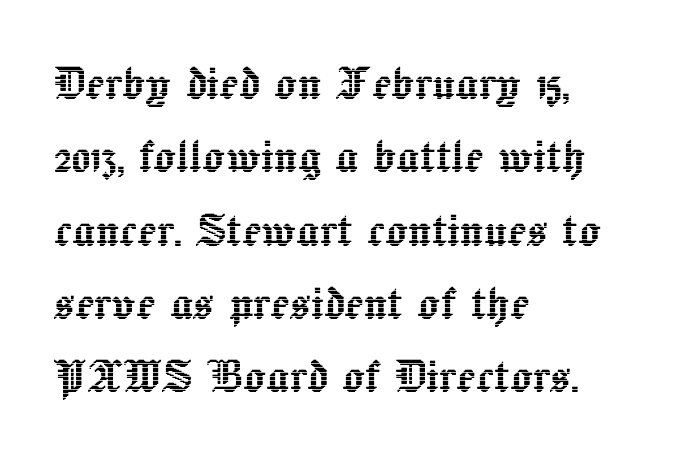
Q: Is the text italic (slanted)? A: No, it is upright.
Q: Is the text underlined? A: No.
Q: How is the paragraph aligned? A: Left-aligned.
Q: Is the spacing between letters normal or unusually wide? A: Normal.
Q: Is the spacing between lines tight, normal or loose? A: Normal.
Q: Width (condensed, normal, or wide)? A: Normal.
Q: x-height? A: Medium.
Q: Monospaced? A: No.
